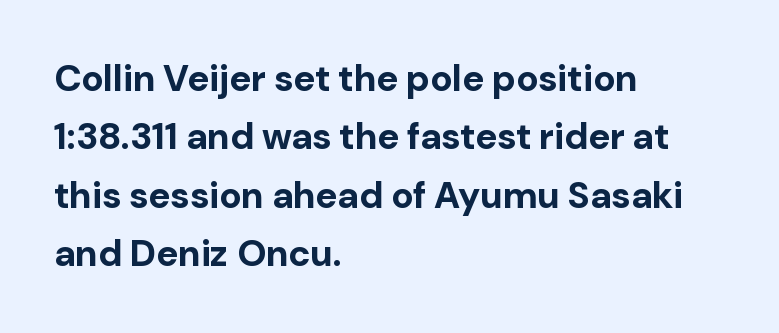
Q: Is the text bold? A: Yes.
Q: Is the text italic (slanted)? A: No, it is upright.
Q: Is the typeface a serif or a sans-serif typeface? A: Sans-serif.
Q: Is the text underlined? A: No.
Q: How is the paragraph aligned? A: Left-aligned.
Q: Is the spacing between letters normal or unusually wide? A: Normal.
Q: Is the spacing between lines tight, normal or loose? A: Normal.
Q: Width (condensed, normal, or wide)? A: Normal.
Q: Stroke contrast? A: Low.
Q: x-height? A: Medium.
Q: Monospaced? A: No.
